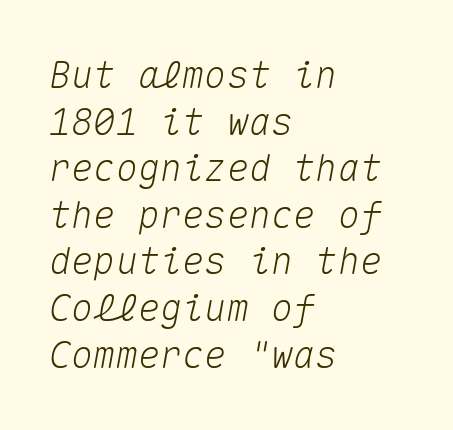
The image shows 37 px text type, italic (leaning right), monospaced; set left-aligned, normal line spacing (1.26x), normal letter spacing, not underlined; medium stroke contrast and a medium x-height.
